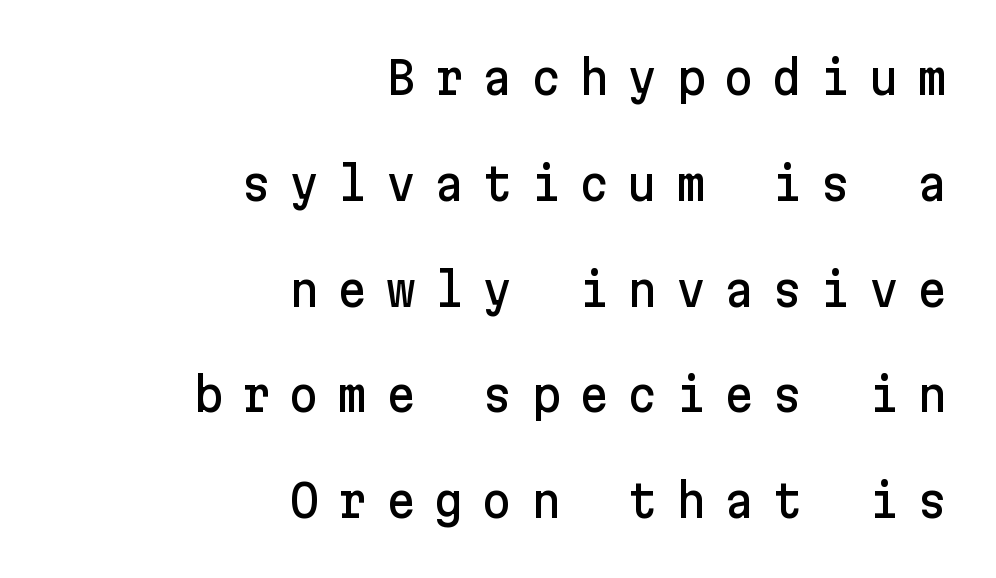
{"serif": "no", "italic": "no", "width": "normal", "stroke_contrast": "low", "x_height": "medium", "underline": "no", "align": "right", "line_spacing": "loose", "line_spacing_ratio": 2.3, "letter_spacing": "wide", "letter_spacing_em": 0.4, "glyph_px": 46}
